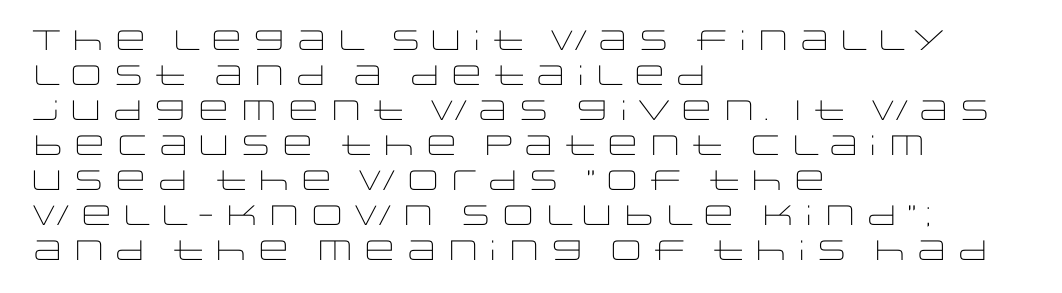
Are there feet on the stems? There aren't — it's a sans. Do the characters align in a grid? No, the font is proportional. The letters stand upright; this is a roman face. Just letters on the line, the space beneath them empty. The passage shown stacks its lines at a standard gap. One-word summary of the alignment: left.
